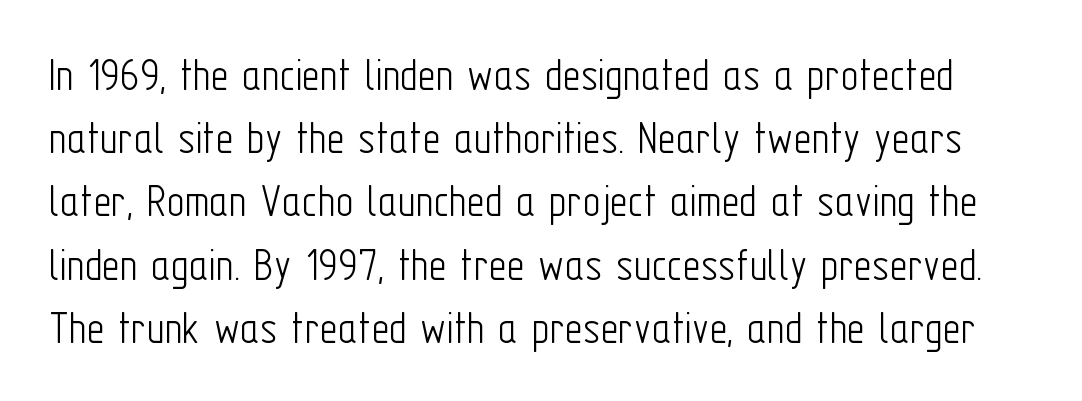
Q: Is the text bold? A: No.
Q: Is the text italic (slanted)? A: No, it is upright.
Q: Is the typeface a serif or a sans-serif typeface? A: Sans-serif.
Q: Is the text underlined? A: No.
Q: Is the spacing between letters normal or unusually wide? A: Normal.
Q: Is the spacing between lines tight, normal or loose? A: Normal.
Q: Width (condensed, normal, or wide)? A: Condensed.
Q: Stroke contrast? A: Low.
Q: x-height? A: Medium.
Q: Monospaced? A: No.
